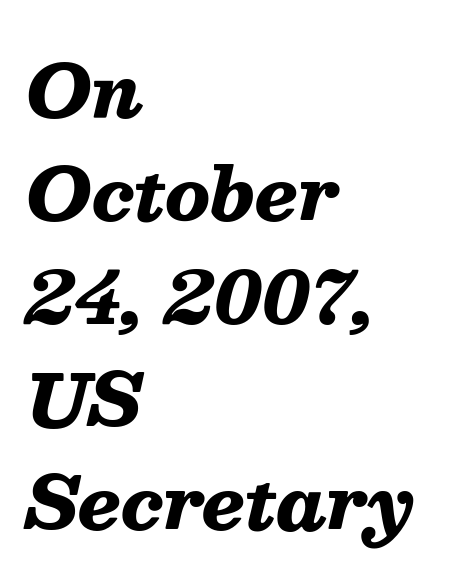
The image shows 73 px heavy type, italic (leaning right); set left-aligned, normal line spacing (1.41x), normal letter spacing, not underlined; medium stroke contrast and a medium x-height.
